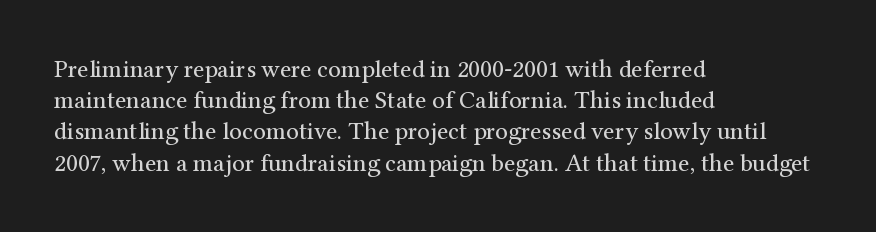
The image shows 25 px text type, upright; set left-aligned, normal line spacing (1.25x), normal letter spacing, not underlined.
